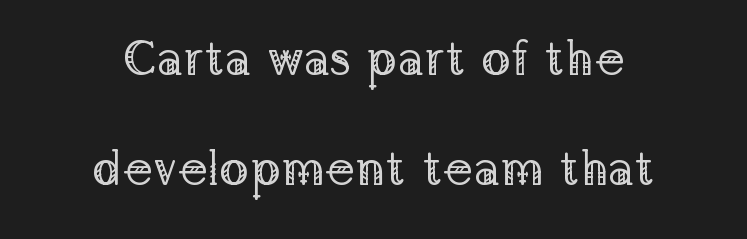
The image shows 49 px regular-weight serif type, upright; set centered, loose line spacing (2.24x), normal letter spacing, not underlined; low stroke contrast and a medium x-height.
